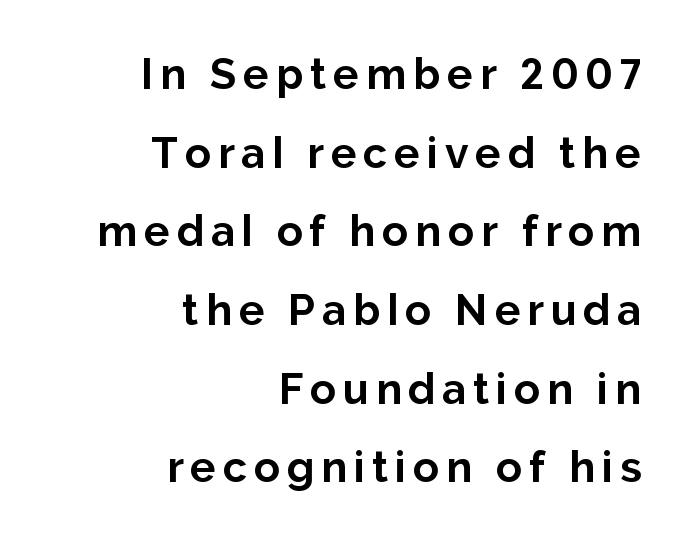
{"serif": "no", "italic": "no", "bold": "yes", "weight": "bold", "width": "normal", "stroke_contrast": "low", "x_height": "medium", "monospaced": "no", "underline": "no", "align": "right", "line_spacing_ratio": 1.83, "glyph_px": 43}
